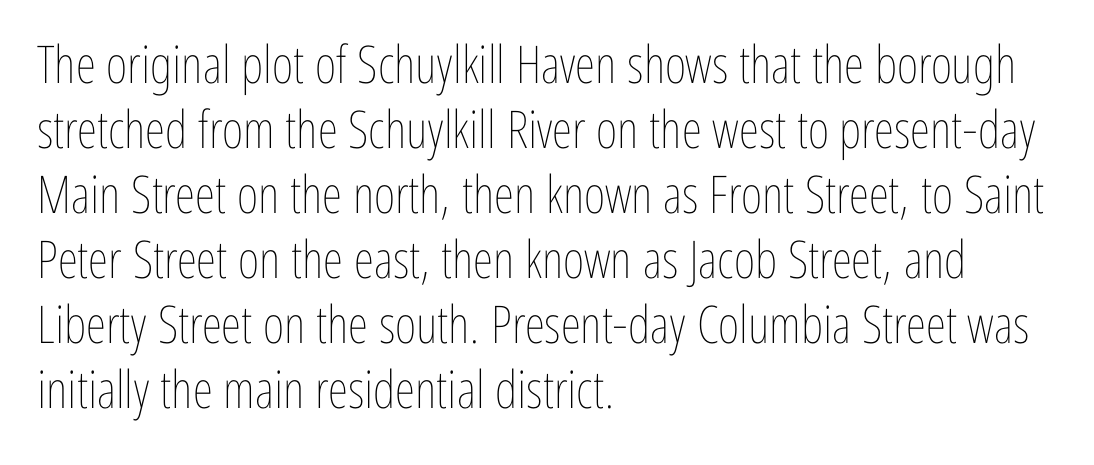
{"italic": "no", "bold": "no", "weight": "thin", "width": "condensed", "stroke_contrast": "low", "x_height": "medium", "monospaced": "no", "underline": "no", "align": "left", "line_spacing": "normal", "line_spacing_ratio": 1.25, "letter_spacing": "normal", "letter_spacing_em": 0.0, "glyph_px": 52}
